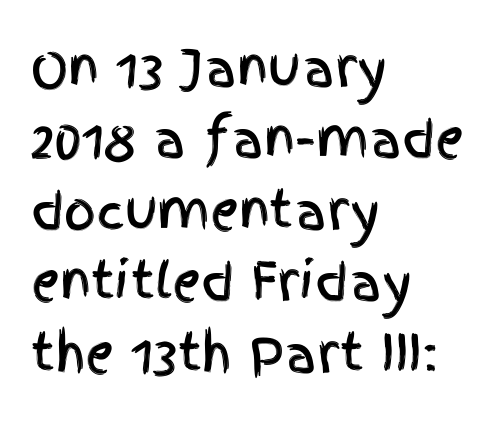
Observe the absence of serifs on each vertical stroke in this sample. Check the space under the baseline: it is left empty. This sample keeps an unexceptional amount of space between lines. Do the characters align in a grid? No, the font is proportional.
